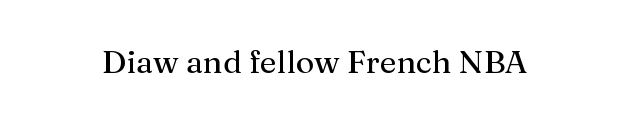
Q: Is the text bold? A: No.
Q: Is the text italic (slanted)? A: No, it is upright.
Q: Is the typeface a serif or a sans-serif typeface? A: Serif.
Q: Is the text underlined? A: No.
Q: Is the spacing between letters normal or unusually wide? A: Normal.
Q: Width (condensed, normal, or wide)? A: Normal.
Q: Stroke contrast? A: Medium.
Q: x-height? A: Medium.
Q: Monospaced? A: No.
